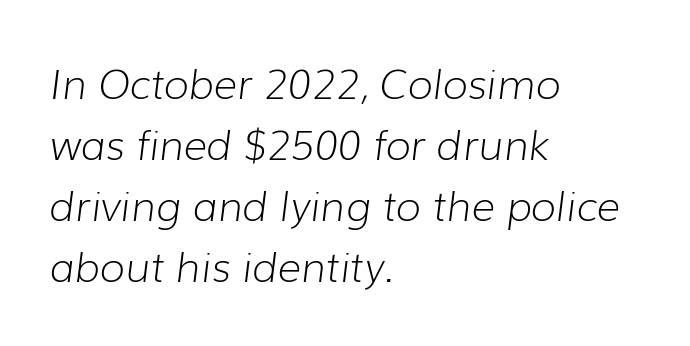
The image shows 41 px light type, italic (leaning right); set left-aligned, normal line spacing (1.49x), normal letter spacing, not underlined; low stroke contrast and a medium x-height.
